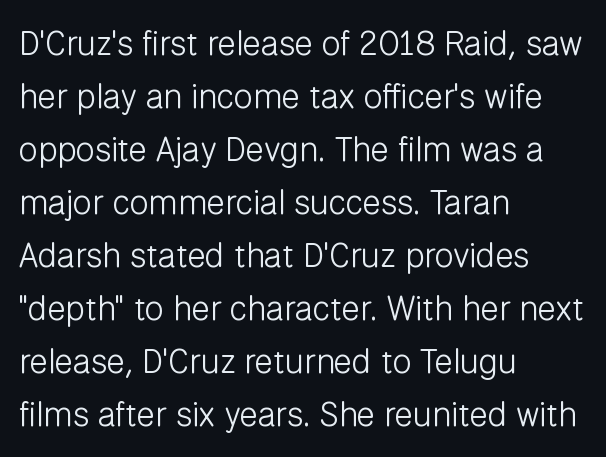
{"serif": "no", "italic": "no", "bold": "no", "weight": "light", "width": "normal", "stroke_contrast": "low", "x_height": "medium", "monospaced": "no", "underline": "no", "align": "left", "line_spacing": "normal", "line_spacing_ratio": 1.56, "letter_spacing": "normal", "letter_spacing_em": 0.0, "glyph_px": 34}
